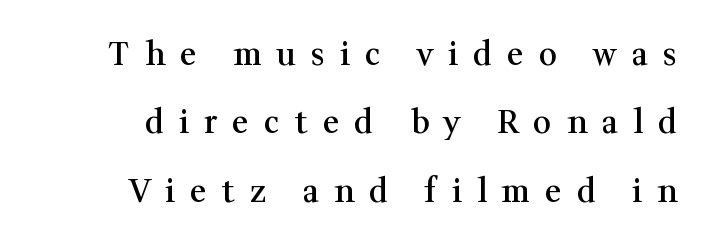
The image shows 32 px semibold serif type, upright; set right-aligned, loose line spacing (2.14x), unusually wide letter spacing (+0.47 em), not underlined; medium stroke contrast and a medium x-height.
